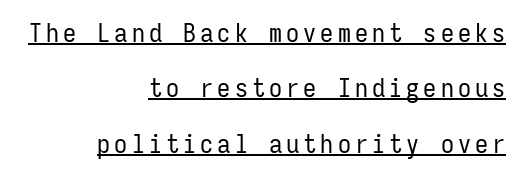
These lines were composed using upright roman letters. Vertical spacing — loose. The rag falls on the left side of this text block. Stems and bowls with no extra thickness — not bold. The lettering is marked with a stroke running underneath it.
